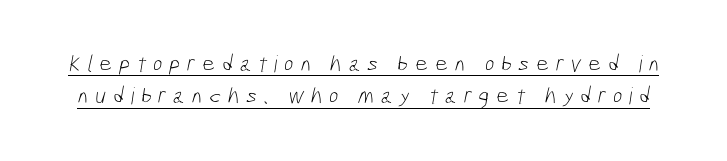
Q: Is the text bold? A: No.
Q: Is the text underlined? A: Yes.
Q: Is the spacing between letters normal or unusually wide? A: Unusually wide.
Q: Is the spacing between lines tight, normal or loose? A: Normal.
